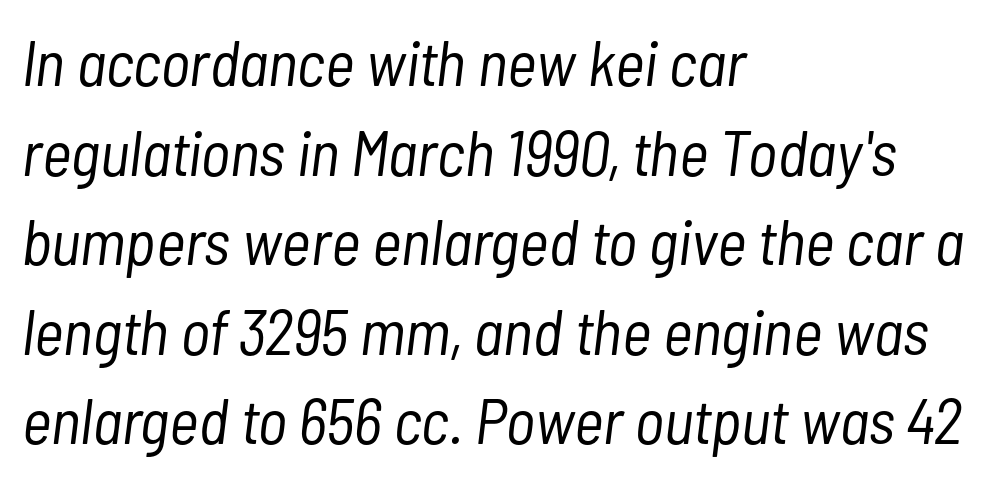
The image shows 64 px light, condensed type, italic (leaning right); set left-aligned, normal line spacing (1.4x), normal letter spacing, not underlined; low stroke contrast and a medium x-height.
